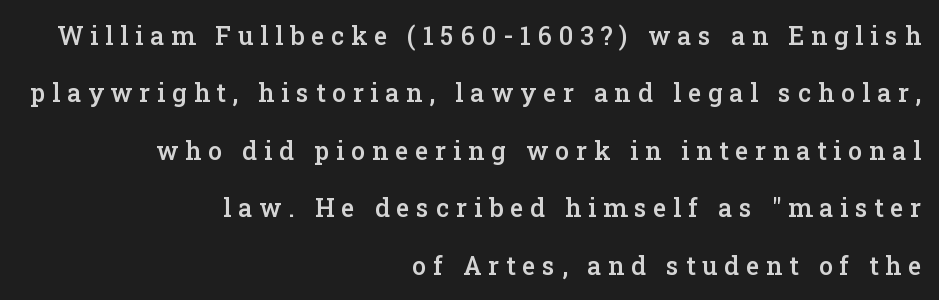
The image shows 25 px text type, upright; set right-aligned, loose line spacing (2.3x), unusually wide letter spacing (+0.28 em), not underlined.
